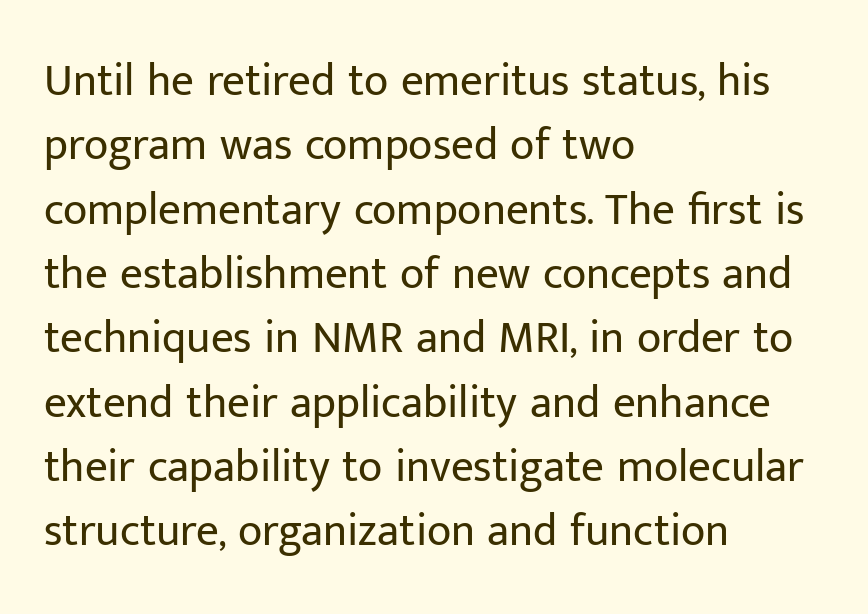
The strip under each line holds only bare page. A typesetter would call this leading conventional body-copy spacing. Reading down the block, your eye returns to a fixed left position each line. The typography opts for an upright posture over an oblique one. The tracking reads as untouched default to a designer's eye.
